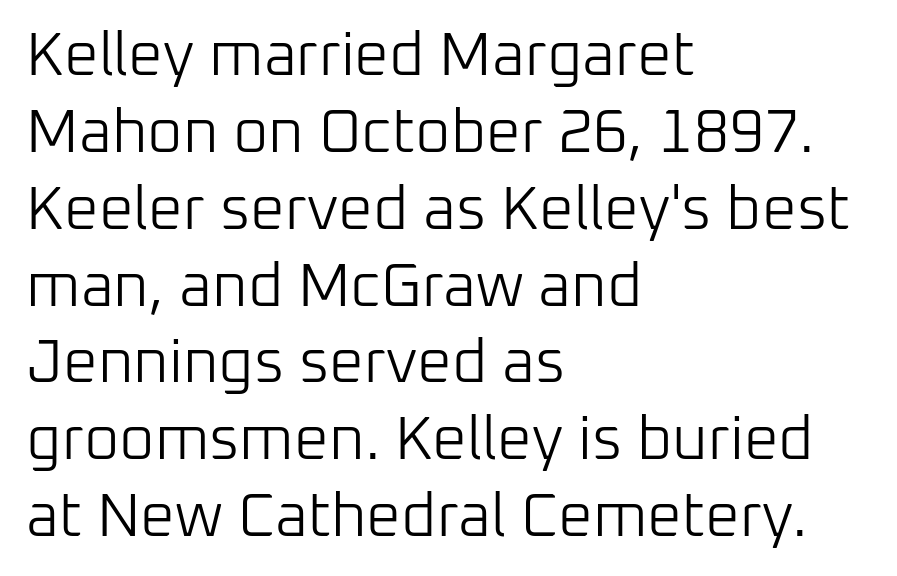
{"serif": "no", "italic": "no", "bold": "no", "weight": "light", "width": "normal", "stroke_contrast": "low", "x_height": "medium", "monospaced": "no", "underline": "no", "align": "left", "line_spacing": "normal", "line_spacing_ratio": 1.26, "letter_spacing": "normal", "letter_spacing_em": 0.0, "glyph_px": 61}
